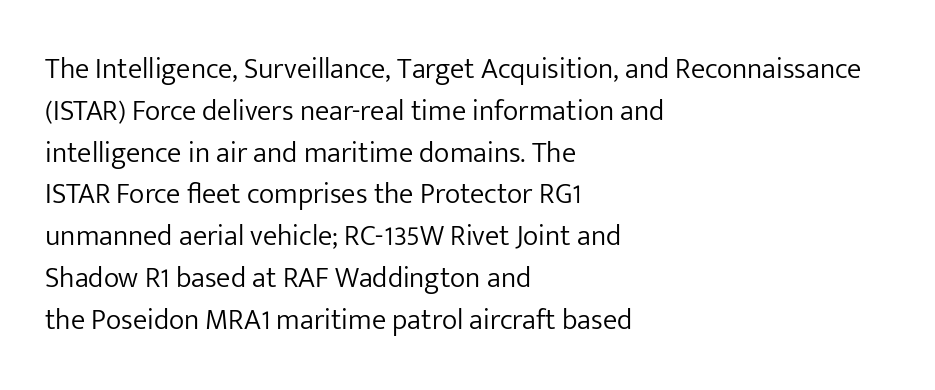
{"serif": "no", "italic": "no", "bold": "no", "weight": "light", "width": "normal", "stroke_contrast": "low", "x_height": "medium", "monospaced": "no", "underline": "no", "align": "left", "line_spacing": "normal", "line_spacing_ratio": 1.44, "letter_spacing": "normal", "letter_spacing_em": 0.0, "glyph_px": 29}
